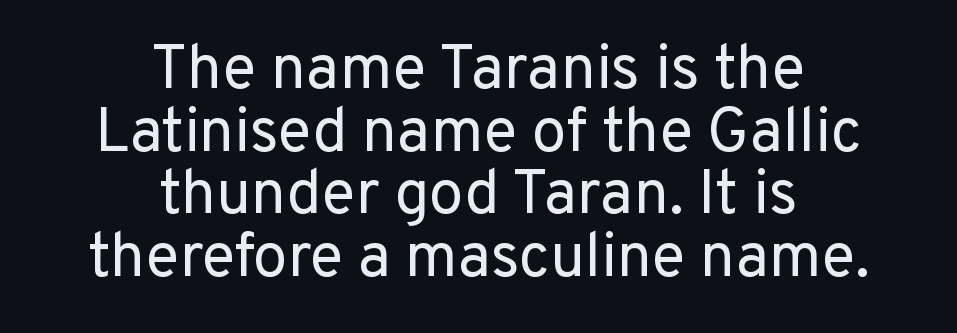
The image shows 62 px regular-weight sans-serif type, upright; set centered, tight line spacing (1.01x), normal letter spacing, not underlined; low stroke contrast and a medium x-height.
